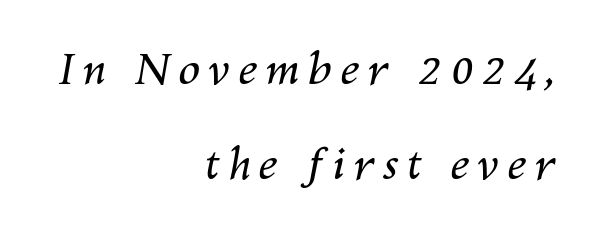
The image shows 44 px regular-weight type, italic (leaning right); set right-aligned, loose line spacing (2.15x), not underlined; medium stroke contrast and a medium x-height.
